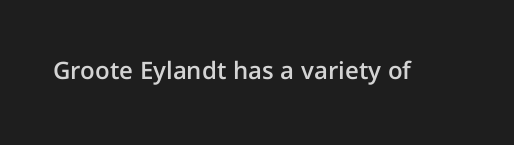
Q: Is the text bold? A: Semi-bold.
Q: Is the text italic (slanted)? A: No, it is upright.
Q: Is the text underlined? A: No.
Q: Is the spacing between letters normal or unusually wide? A: Normal.
